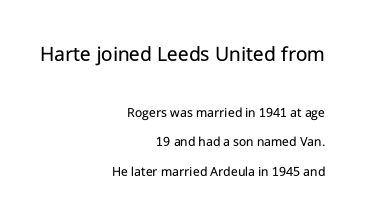
{"italic": "no", "bold": "no", "underline": "no", "align": "right", "line_spacing": "loose", "line_spacing_ratio": 2.08, "letter_spacing": "normal", "letter_spacing_em": 0.0, "larger_block": "first", "size_ratio": 1.57, "glyph_px": 22}
